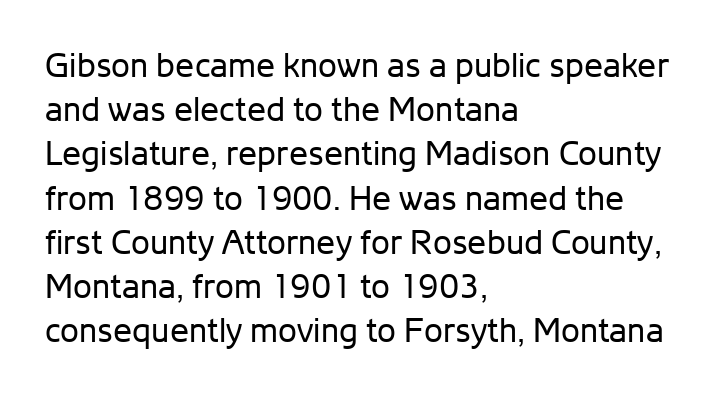
{"serif": "no", "italic": "no", "bold": "no", "weight": "regular", "width": "normal", "stroke_contrast": "low", "x_height": "medium", "monospaced": "no", "underline": "no", "align": "left", "line_spacing": "normal", "line_spacing_ratio": 1.3, "letter_spacing": "normal", "letter_spacing_em": 0.0, "glyph_px": 34}
